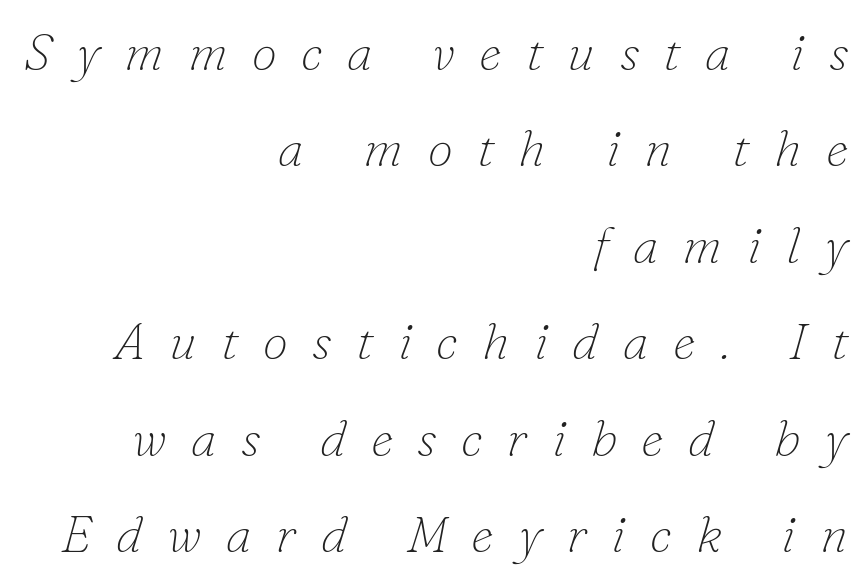
Each word looks stretched out because of the extra space between its letters. The passage shown leans; its letterforms are oblique. The letters advance in unequal steps, a hallmark of proportional type. The passage shown is typeset with a serif family. Type without underlining.
